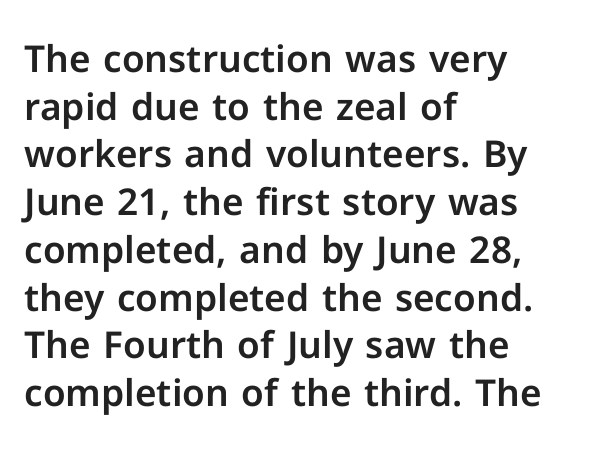
Baseline-to-baseline distance is the conventional proportion of letter height. The compositor pushed each line to the left boundary. The typography opts for an upright posture over an oblique one. A typesetter would call this proportional, since set widths differ per character. The space beneath each line is pristine and unruled. Unlike a traditional serif, this face leaves its strokes unadorned.
